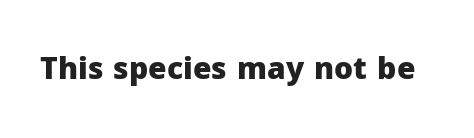
A typesetter would call this proportional, since set widths differ per character. Rule under the text: the space is simply empty. Nope, no serifs anywhere on these letters. Does the lettering tilt? It doesn't — this is upright. Spacing between characters is what you'd get straight out of the box. Emphasis by weight is at full strength: bold.
